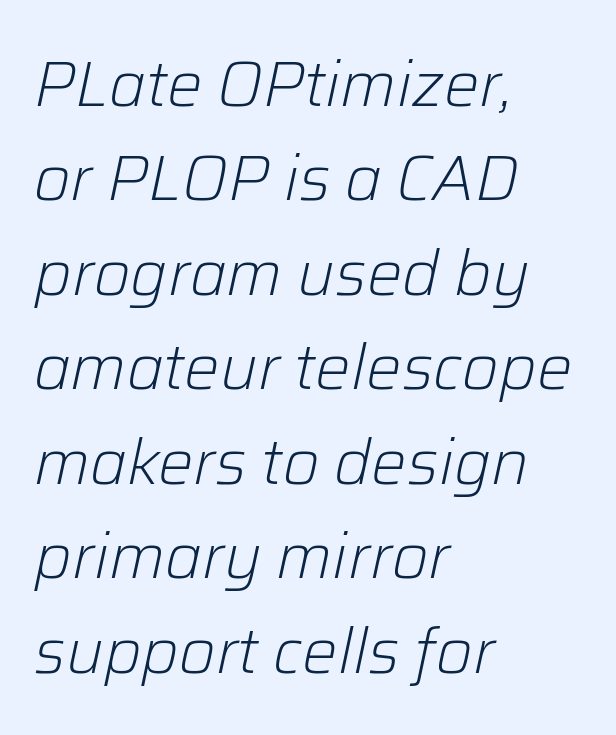
Q: Is the text bold? A: No.
Q: Is the text italic (slanted)? A: Yes, it leans right by about 12 degrees.
Q: Is the text underlined? A: No.
Q: How is the paragraph aligned? A: Left-aligned.
Q: Is the spacing between letters normal or unusually wide? A: Normal.
Q: Is the spacing between lines tight, normal or loose? A: Normal.
Q: Width (condensed, normal, or wide)? A: Normal.
Q: Stroke contrast? A: Low.
Q: x-height? A: Medium.
Q: Monospaced? A: No.
